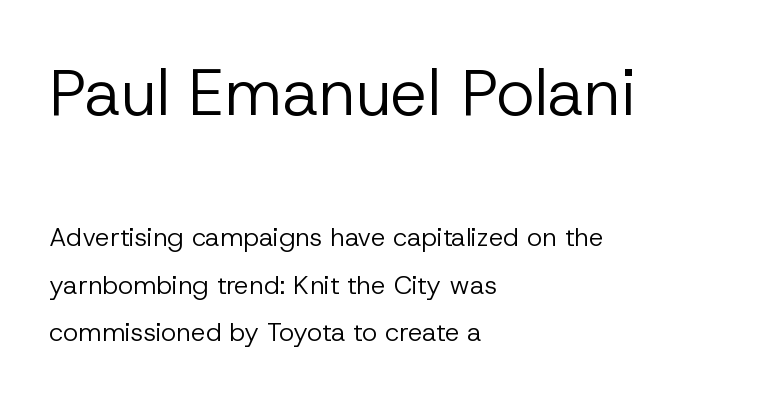
The initial chunk of copy outweighs the following chunk in type size. Lines of text with bare space underneath. This sample is left-justified, so line endings fall wherever the words run out. Stroke mass is kept to a normal reading level or below. If you drew a line through each stem, it would be perfectly vertical. Inter-character spacing is left at the font's built-in metrics.
